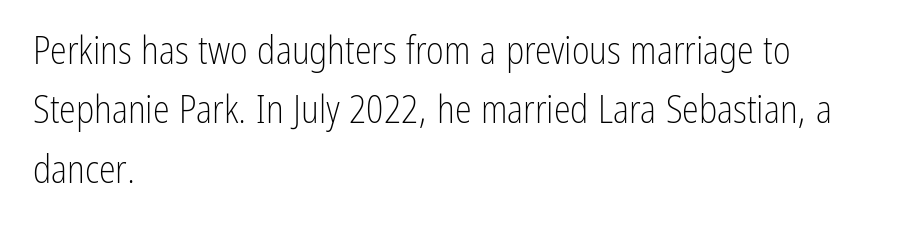
{"serif": "no", "italic": "no", "bold": "no", "weight": "light", "width": "condensed", "stroke_contrast": "low", "x_height": "medium", "monospaced": "no", "underline": "no", "align": "left", "line_spacing": "normal", "line_spacing_ratio": 1.56, "letter_spacing": "normal", "letter_spacing_em": 0.0, "glyph_px": 38}
